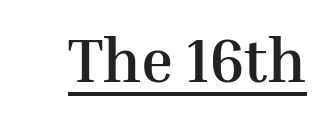
{"serif": "yes", "italic": "no", "bold": "yes", "weight": "semibold", "width": "normal", "stroke_contrast": "medium", "x_height": "medium", "monospaced": "no", "underline": "yes", "letter_spacing": "normal", "letter_spacing_em": 0.0, "glyph_px": 61}
